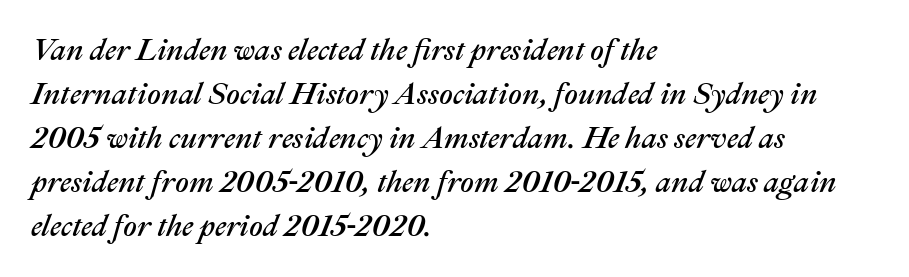
Q: Is the text italic (slanted)? A: Yes, it leans right by about 22 degrees.
Q: Is the text underlined? A: No.
Q: How is the paragraph aligned? A: Left-aligned.
Q: Is the spacing between letters normal or unusually wide? A: Normal.
Q: Is the spacing between lines tight, normal or loose? A: Normal.
Q: Width (condensed, normal, or wide)? A: Normal.
Q: Stroke contrast? A: Medium.
Q: x-height? A: Medium.
Q: Monospaced? A: No.
